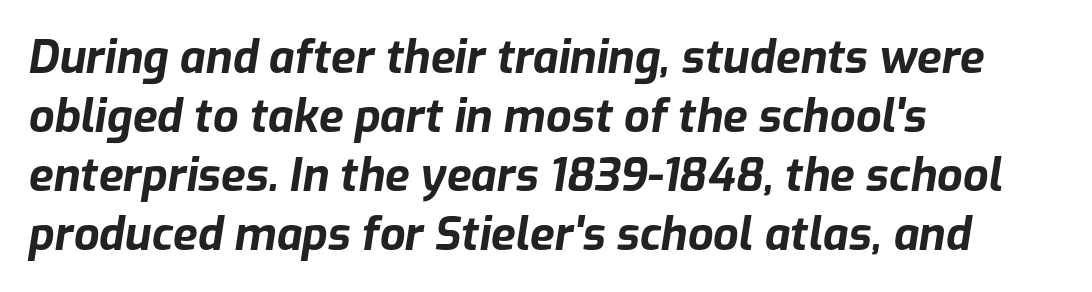
{"italic": "yes", "lean": "right", "slant_degrees": 9, "bold": "yes", "weight": "bold", "width": "normal", "stroke_contrast": "low", "x_height": "medium", "monospaced": "no", "underline": "no", "align": "left", "line_spacing": "normal", "line_spacing_ratio": 1.31, "letter_spacing": "normal", "letter_spacing_em": 0.0, "glyph_px": 45}
